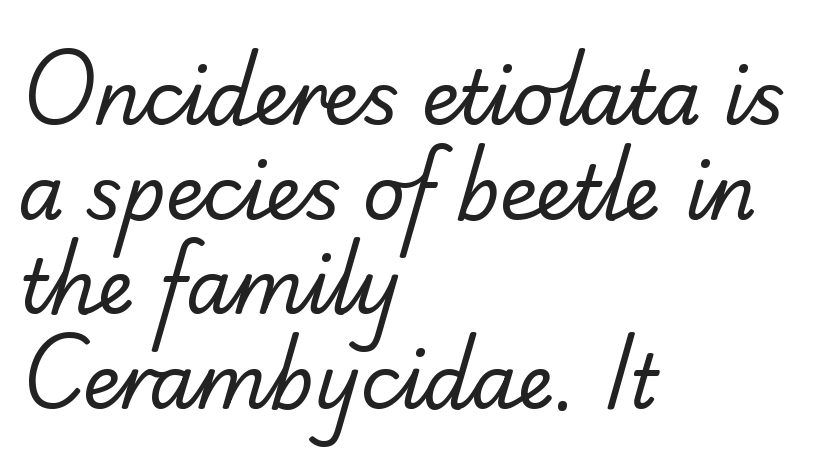
The image shows 74 px regular-weight sans-serif type; set left-aligned, normal line spacing (1.28x), normal letter spacing, not underlined; low stroke contrast and a small x-height.
